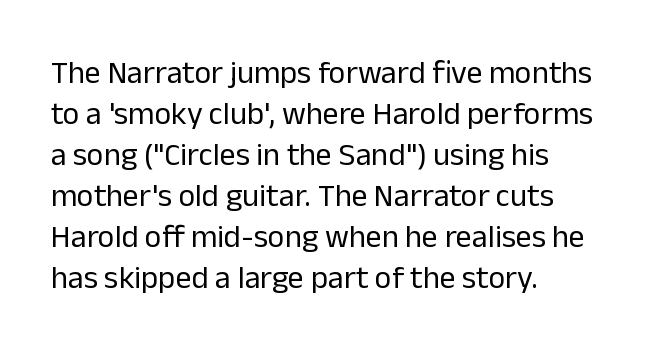
This sample is left-justified, so line endings fall wherever the words run out. Clear beneath every line of the passage. Regular leading. The letterforms sit shoulder to shoulder at normal distance. You could not count columns in this text — the font is proportionally spaced.
